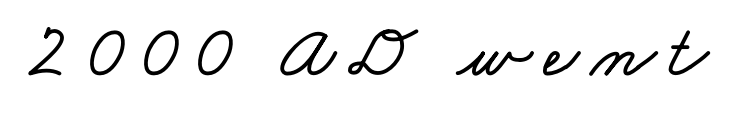
Q: Is the text underlined? A: No.
Q: Width (condensed, normal, or wide)? A: Wide.
Q: Stroke contrast? A: Low.
Q: x-height? A: Small.
Q: Monospaced? A: No.
